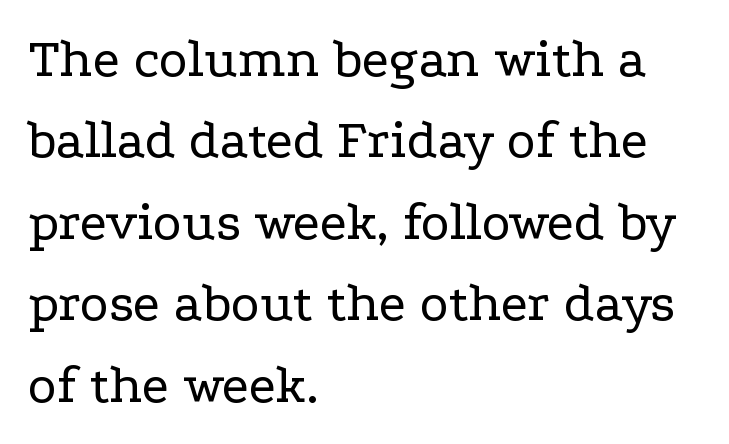
{"serif": "yes", "italic": "no", "bold": "no", "weight": "regular", "width": "wide", "stroke_contrast": "low", "x_height": "medium", "monospaced": "no", "underline": "no", "align": "left", "line_spacing": "normal", "line_spacing_ratio": 1.48, "letter_spacing": "normal", "letter_spacing_em": 0.0, "glyph_px": 55}
